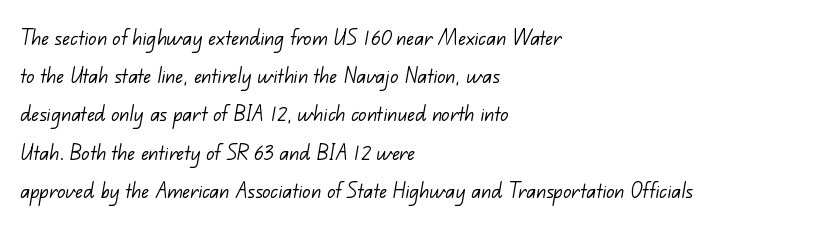
Q: Is the text bold? A: No.
Q: Is the text underlined? A: No.
Q: How is the paragraph aligned? A: Left-aligned.
Q: Is the spacing between letters normal or unusually wide? A: Normal.
Q: Is the spacing between lines tight, normal or loose? A: Normal.
